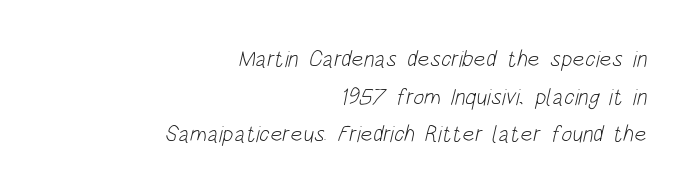
A light-to-regular cut is what we see here. Successive baselines arrive at the customary interval. No word sits above an underline. Tracking value appears to be zero — textbook default spacing.
